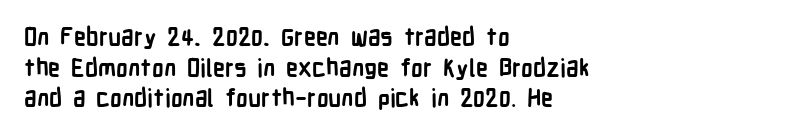
Q: Is the text bold? A: Yes.
Q: Is the text italic (slanted)? A: No, it is upright.
Q: Is the text underlined? A: No.
Q: How is the paragraph aligned? A: Left-aligned.
Q: Is the spacing between letters normal or unusually wide? A: Normal.
Q: Is the spacing between lines tight, normal or loose? A: Normal.
